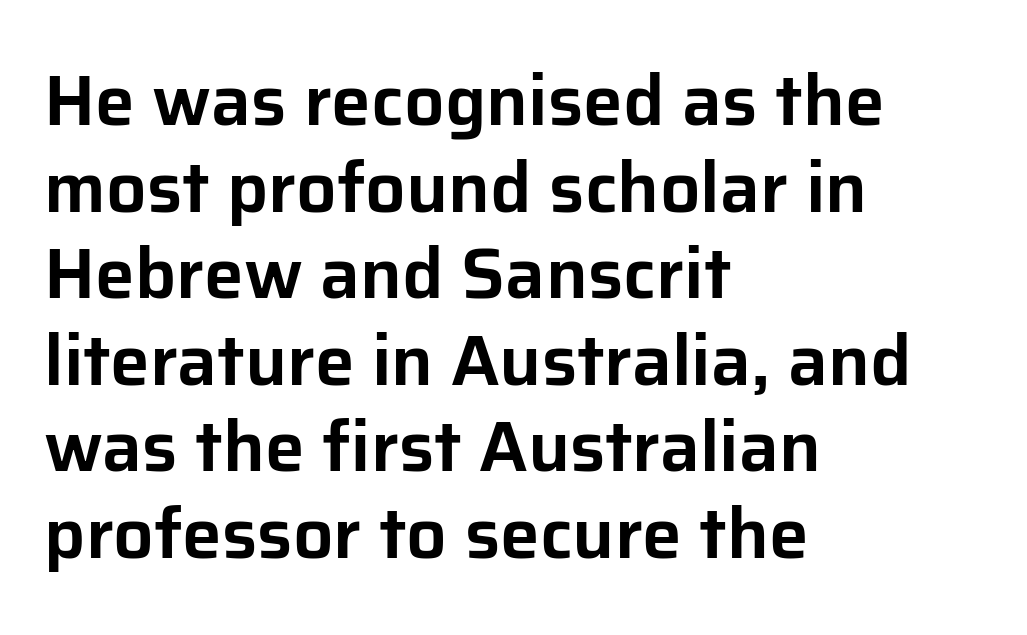
The image shows 71 px sans-serif type, upright; set left-aligned, line spacing 1.22x, normal letter spacing, not underlined; low stroke contrast and a medium x-height.
